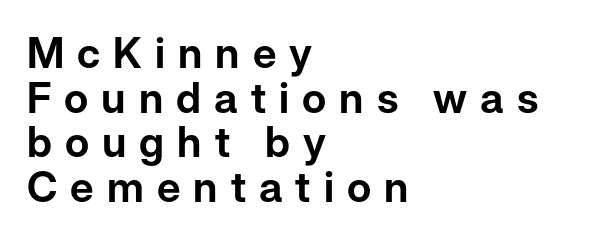
Q: Is the text italic (slanted)? A: No, it is upright.
Q: Is the typeface a serif or a sans-serif typeface? A: Sans-serif.
Q: Is the text underlined? A: No.
Q: How is the paragraph aligned? A: Left-aligned.
Q: Is the spacing between letters normal or unusually wide? A: Unusually wide.
Q: Is the spacing between lines tight, normal or loose? A: Tight.
Q: Width (condensed, normal, or wide)? A: Normal.
Q: Stroke contrast? A: Low.
Q: x-height? A: Medium.
Q: Monospaced? A: No.
